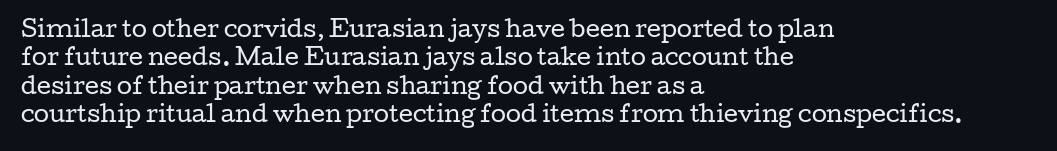
Rule under the text: the space is simply empty. Honestly, the letter spacing is just normal — you wouldn't notice it. The font's upright variant was chosen for this text. The strokes are not fattened; the text isn't bold. Layout note: lines flush left. The designer left line spacing at the default.
